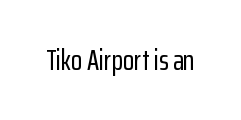
A typesetter would mark this as roman, not italic. The type is set solid horizontally, with unmodified tracking. Plain, unruled lines of type. The passage shown is typeset with a sans-serif family.
